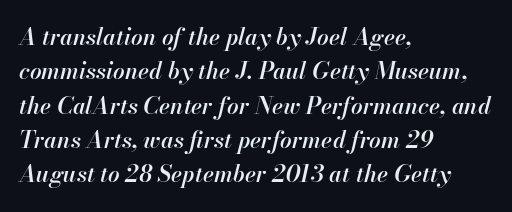
Q: Is the text bold? A: Semi-bold.
Q: Is the text italic (slanted)? A: Yes, it leans right by about 13 degrees.
Q: Is the text underlined? A: No.
Q: How is the paragraph aligned? A: Left-aligned.
Q: Is the spacing between letters normal or unusually wide? A: Normal.
Q: Is the spacing between lines tight, normal or loose? A: Normal.
